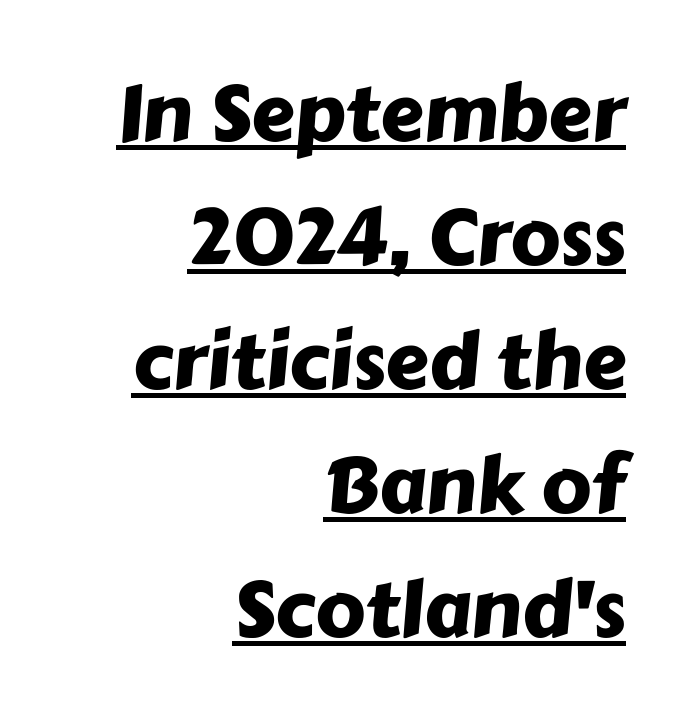
Quick note: underline on. Short and long lines alike share a common ending point at right. The line texture is even and compact thanks to regular tracking. Regular leading. Grotesque or geometric, the face here clearly has no serifs. You could not count columns in this text — the font is proportionally spaced.
